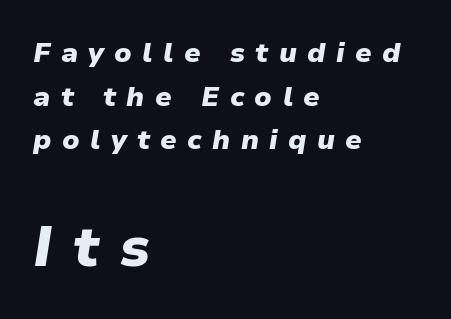
The image shows 56 px heavy type, italic (leaning right); set left-aligned, normal line spacing (1.56x), unusually wide letter spacing (+0.37 em), not underlined; the second (bottom) block is 2.0x larger; low stroke contrast and a medium x-height.
